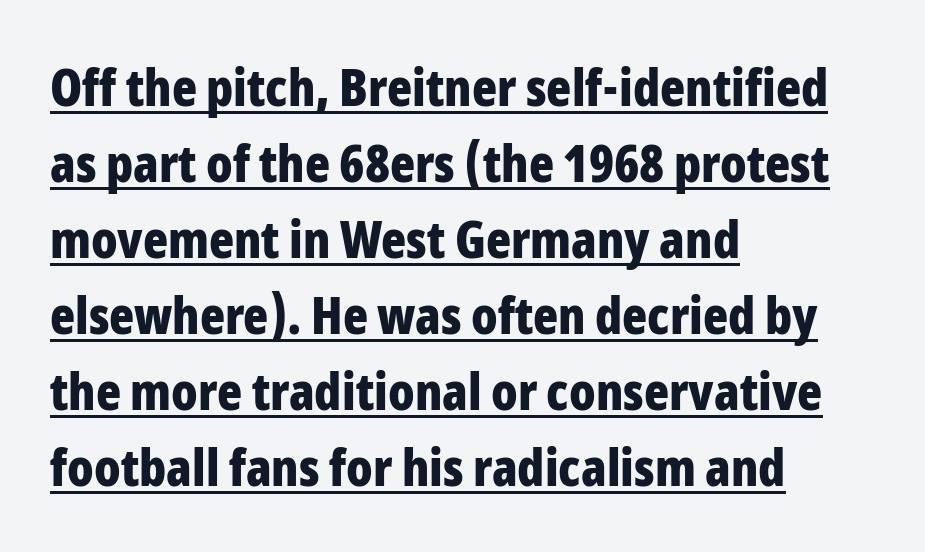
{"serif": "no", "italic": "no", "bold": "yes", "weight": "bold", "width": "condensed", "stroke_contrast": "low", "x_height": "medium", "monospaced": "no", "underline": "yes", "align": "left", "line_spacing": "normal", "line_spacing_ratio": 1.46, "letter_spacing": "normal", "letter_spacing_em": 0.0, "glyph_px": 52}
